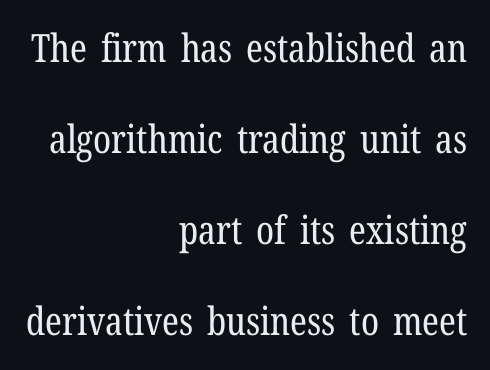
Q: Is the text bold? A: No.
Q: Is the text italic (slanted)? A: No, it is upright.
Q: Is the typeface a serif or a sans-serif typeface? A: Serif.
Q: Is the text underlined? A: No.
Q: How is the paragraph aligned? A: Right-aligned.
Q: Is the spacing between letters normal or unusually wide? A: Normal.
Q: Is the spacing between lines tight, normal or loose? A: Loose.
Q: Width (condensed, normal, or wide)? A: Condensed.
Q: Stroke contrast? A: Low.
Q: x-height? A: Medium.
Q: Monospaced? A: No.
